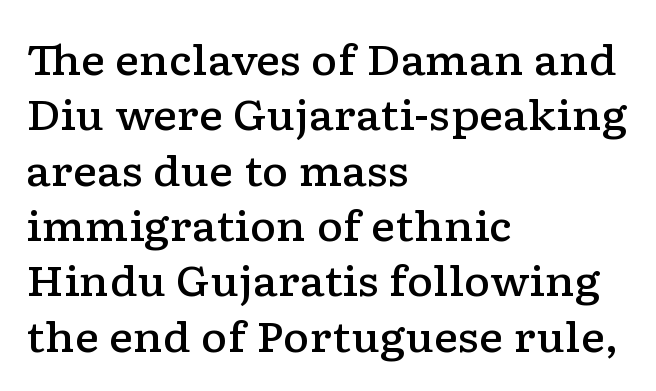
{"serif": "yes", "italic": "no", "bold": "semi", "weight": "semibold", "width": "wide", "stroke_contrast": "low", "x_height": "medium", "monospaced": "no", "underline": "no", "align": "left", "line_spacing": "normal", "line_spacing_ratio": 1.35, "letter_spacing": "normal", "letter_spacing_em": 0.0, "glyph_px": 41}
